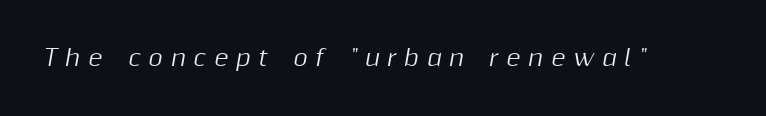
A typesetter would mark this as italic. The line texture is sparse and dotted thanks to wide tracking. Honestly, there is no underline to notice here at all.
